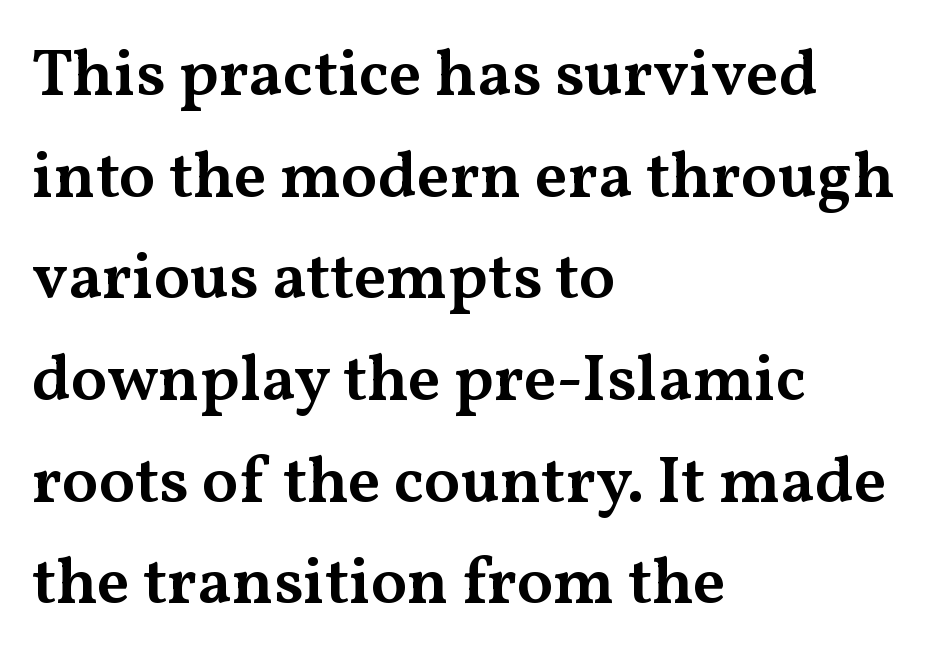
{"serif": "yes", "italic": "no", "bold": "semi", "weight": "semibold", "width": "wide", "stroke_contrast": "medium", "x_height": "medium", "monospaced": "no", "underline": "no", "align": "left", "line_spacing": "normal", "line_spacing_ratio": 1.54, "letter_spacing": "normal", "letter_spacing_em": 0.0, "glyph_px": 66}
